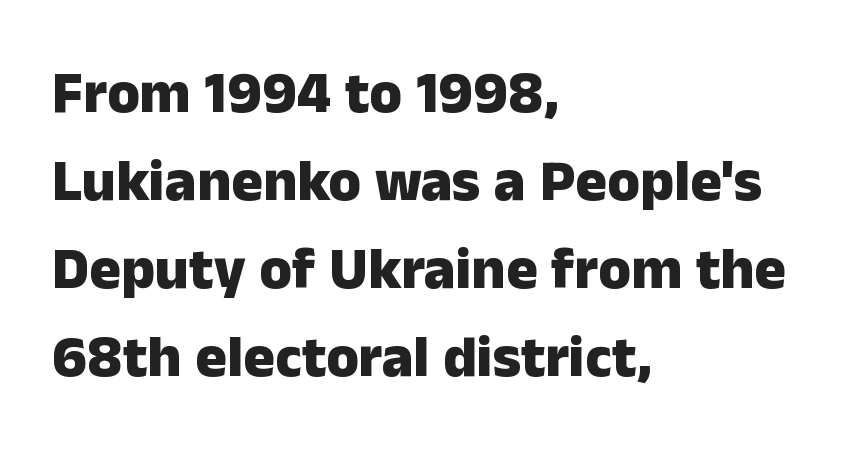
Q: Is the text bold? A: Yes.
Q: Is the text italic (slanted)? A: No, it is upright.
Q: Is the typeface a serif or a sans-serif typeface? A: Sans-serif.
Q: Is the text underlined? A: No.
Q: How is the paragraph aligned? A: Left-aligned.
Q: Is the spacing between letters normal or unusually wide? A: Normal.
Q: Is the spacing between lines tight, normal or loose? A: Normal.
Q: Width (condensed, normal, or wide)? A: Normal.
Q: Stroke contrast? A: Low.
Q: x-height? A: Medium.
Q: Monospaced? A: No.
